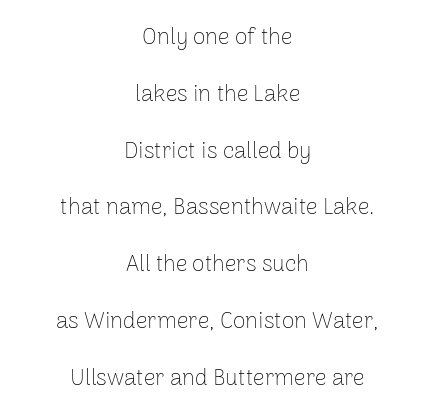
{"italic": "no", "bold": "no", "underline": "no", "align": "center", "line_spacing": "loose", "line_spacing_ratio": 2.47, "letter_spacing": "normal", "letter_spacing_em": 0.0, "glyph_px": 23}
